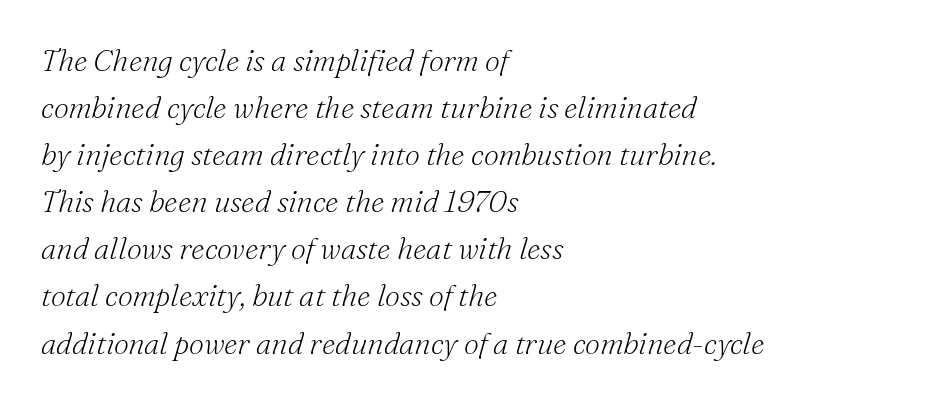
Q: Is the text bold? A: No.
Q: Is the text italic (slanted)? A: Yes, it leans right by about 16 degrees.
Q: Is the typeface a serif or a sans-serif typeface? A: Serif.
Q: Is the text underlined? A: No.
Q: How is the paragraph aligned? A: Left-aligned.
Q: Is the spacing between letters normal or unusually wide? A: Normal.
Q: Is the spacing between lines tight, normal or loose? A: Normal.
Q: Width (condensed, normal, or wide)? A: Normal.
Q: Stroke contrast? A: Medium.
Q: x-height? A: Small.
Q: Monospaced? A: No.
